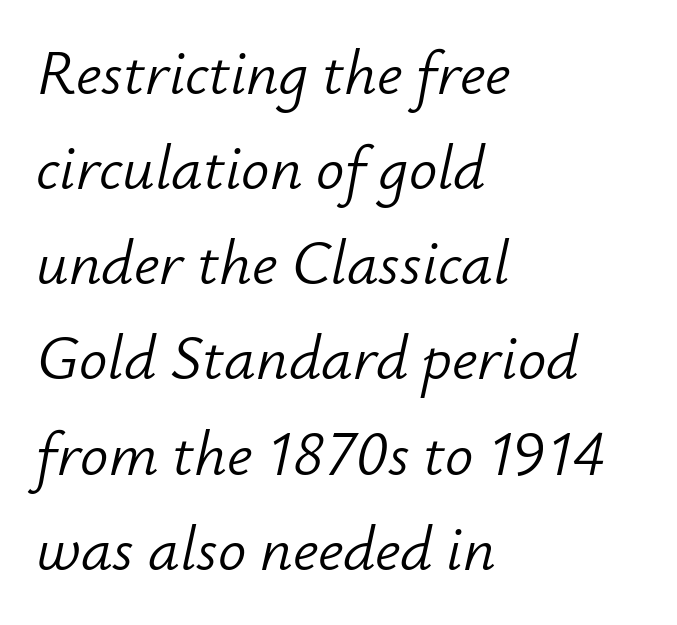
The image shows 63 px light type, italic (leaning right); set left-aligned, normal line spacing (1.51x), normal letter spacing, not underlined; low stroke contrast and a small x-height.
